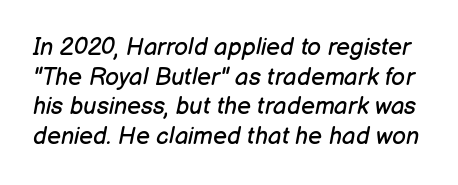
Default kerning and tracking; the words read as compact shapes. Bold? No — there's no thickening of the strokes. Any mark beneath the type? The region is blank. The lettering tilts uniformly, giving the passage an italic look.
